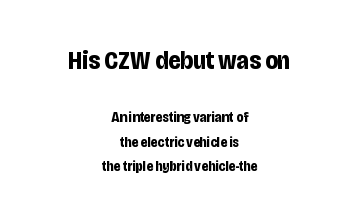
The image shows 25 px bold type, upright; set centered, line spacing 1.74x, normal letter spacing, not underlined; the first (top) block is 1.79x larger.
